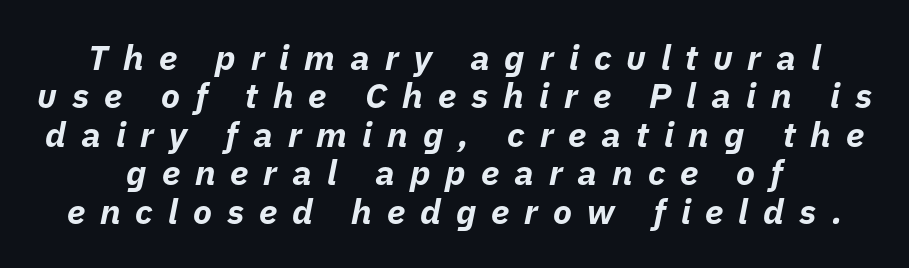
The image shows 35 px bold type, italic (leaning right); set tight line spacing (1.1x), unusually wide letter spacing (+0.43 em), not underlined; low stroke contrast and a medium x-height.
